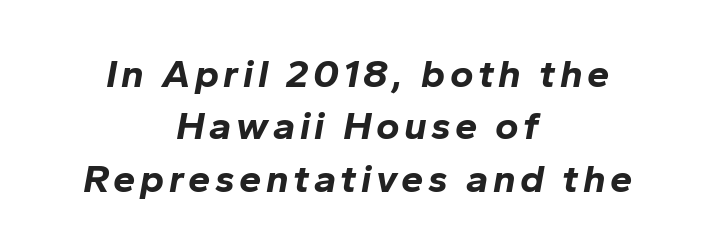
Q: Is the text bold? A: Yes.
Q: Is the text italic (slanted)? A: Yes, it leans right by about 10 degrees.
Q: Is the text underlined? A: No.
Q: How is the paragraph aligned? A: Centered.
Q: Is the spacing between lines tight, normal or loose? A: Normal.
Q: Width (condensed, normal, or wide)? A: Normal.
Q: Stroke contrast? A: Low.
Q: x-height? A: Medium.
Q: Monospaced? A: No.
